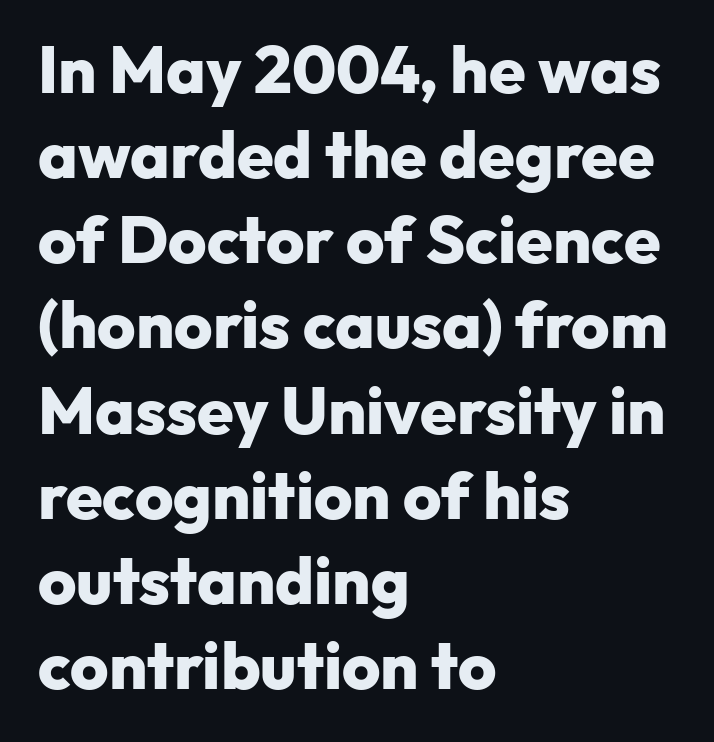
The image shows 66 px heavy sans-serif type, upright; set left-aligned, normal line spacing (1.29x), normal letter spacing, not underlined; low stroke contrast and a medium x-height.
